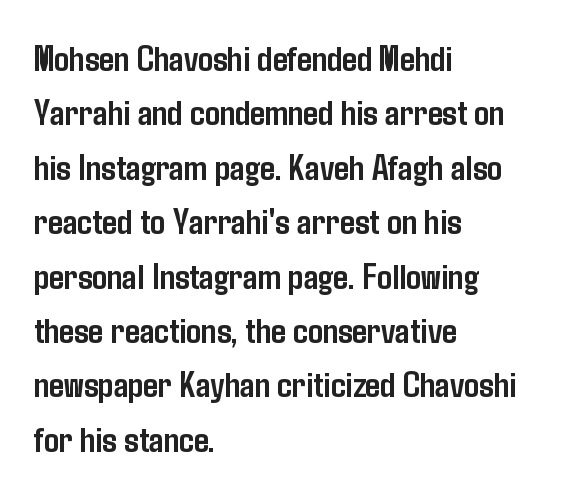
Q: Is the text bold? A: Yes.
Q: Is the text italic (slanted)? A: No, it is upright.
Q: Is the typeface a serif or a sans-serif typeface? A: Sans-serif.
Q: Is the text underlined? A: No.
Q: How is the paragraph aligned? A: Left-aligned.
Q: Is the spacing between letters normal or unusually wide? A: Normal.
Q: Is the spacing between lines tight, normal or loose? A: Normal.
Q: Width (condensed, normal, or wide)? A: Condensed.
Q: Stroke contrast? A: Low.
Q: x-height? A: Medium.
Q: Monospaced? A: No.
